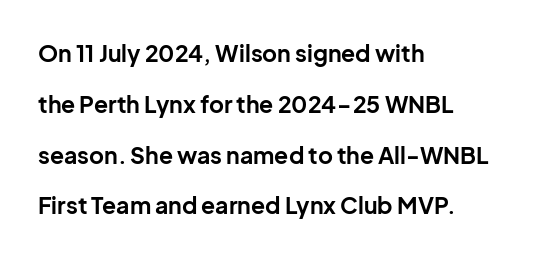
The leading is generous, giving the passage an open texture. Every letter is thick-stroked: bold, no question. Only glyphs here, with clear space below each row. One-word summary of the alignment: left. Between one letter and the next there's only the usual sliver of space.
